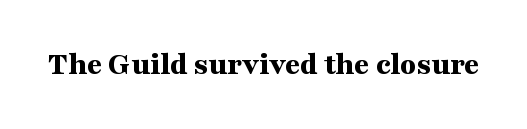
Q: Is the text bold? A: Yes.
Q: Is the text italic (slanted)? A: No, it is upright.
Q: Is the typeface a serif or a sans-serif typeface? A: Serif.
Q: Is the text underlined? A: No.
Q: Is the spacing between letters normal or unusually wide? A: Normal.
Q: Width (condensed, normal, or wide)? A: Wide.
Q: Stroke contrast? A: Medium.
Q: x-height? A: Medium.
Q: Monospaced? A: No.
